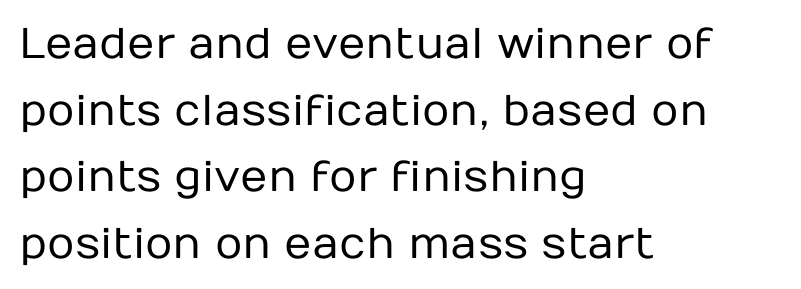
Q: Is the text bold? A: No.
Q: Is the text italic (slanted)? A: No, it is upright.
Q: Is the typeface a serif or a sans-serif typeface? A: Sans-serif.
Q: Is the text underlined? A: No.
Q: How is the paragraph aligned? A: Left-aligned.
Q: Is the spacing between letters normal or unusually wide? A: Normal.
Q: Is the spacing between lines tight, normal or loose? A: Normal.
Q: Width (condensed, normal, or wide)? A: Normal.
Q: Stroke contrast? A: Low.
Q: x-height? A: Medium.
Q: Monospaced? A: No.
